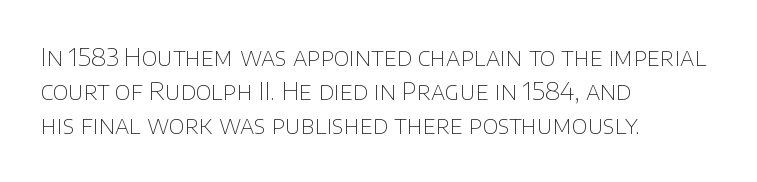
The image shows 24 px text type, upright; set left-aligned, normal line spacing (1.42x), normal letter spacing, not underlined.
